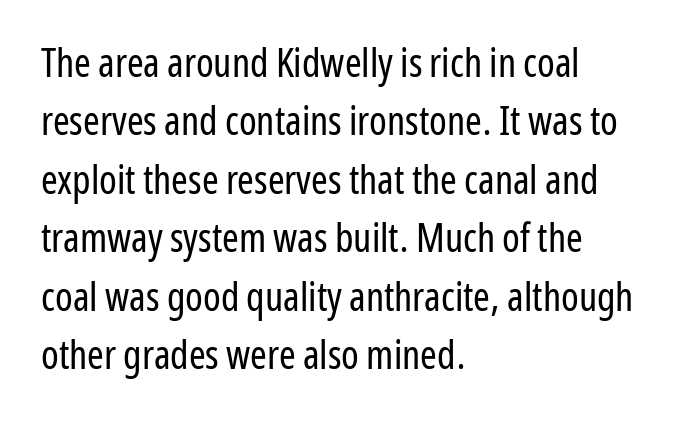
Q: Is the text bold? A: No.
Q: Is the text italic (slanted)? A: No, it is upright.
Q: Is the typeface a serif or a sans-serif typeface? A: Sans-serif.
Q: Is the text underlined? A: No.
Q: How is the paragraph aligned? A: Left-aligned.
Q: Is the spacing between letters normal or unusually wide? A: Normal.
Q: Is the spacing between lines tight, normal or loose? A: Normal.
Q: Width (condensed, normal, or wide)? A: Condensed.
Q: Stroke contrast? A: Low.
Q: x-height? A: Medium.
Q: Monospaced? A: No.
